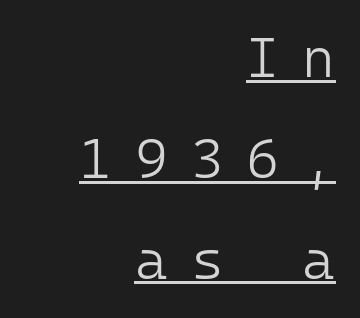
Q: Is the text bold? A: No.
Q: Is the text italic (slanted)? A: No, it is upright.
Q: Is the typeface a serif or a sans-serif typeface? A: Sans-serif.
Q: Is the text underlined? A: Yes.
Q: How is the paragraph aligned? A: Right-aligned.
Q: Is the spacing between letters normal or unusually wide? A: Unusually wide.
Q: Width (condensed, normal, or wide)? A: Normal.
Q: Stroke contrast? A: Low.
Q: x-height? A: Medium.
Q: Monospaced? A: Yes.
